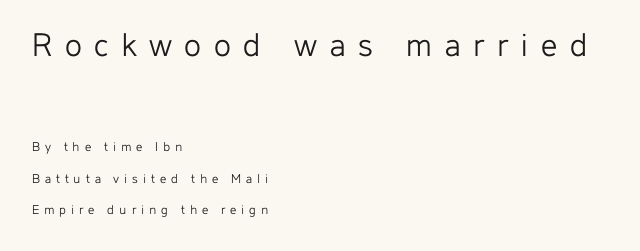
Check the space under the baseline: it is left empty. Honestly, the letter spacing is so wide it's the main thing you notice. Reading down the column, the eye jumps a long way to each next line. You can tell from the bare stems that sans-serif type was used. Visually, the top section dominates because its glyphs are scaled up.
